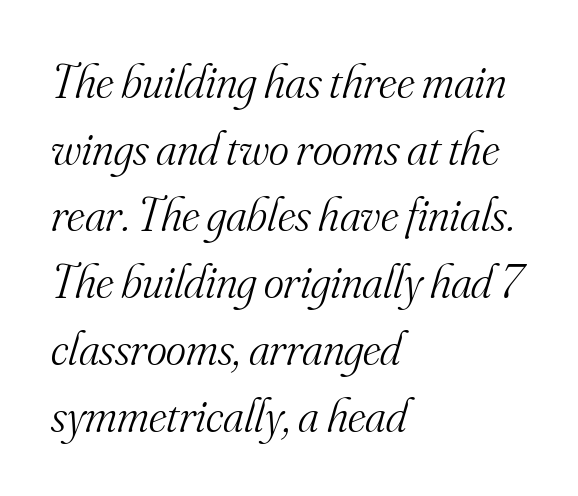
Q: Is the text bold? A: No.
Q: Is the text italic (slanted)? A: Yes, it leans right by about 16 degrees.
Q: Is the typeface a serif or a sans-serif typeface? A: Serif.
Q: Is the text underlined? A: No.
Q: How is the paragraph aligned? A: Left-aligned.
Q: Is the spacing between letters normal or unusually wide? A: Normal.
Q: Is the spacing between lines tight, normal or loose? A: Normal.
Q: Width (condensed, normal, or wide)? A: Normal.
Q: Stroke contrast? A: Medium.
Q: x-height? A: Small.
Q: Monospaced? A: No.
